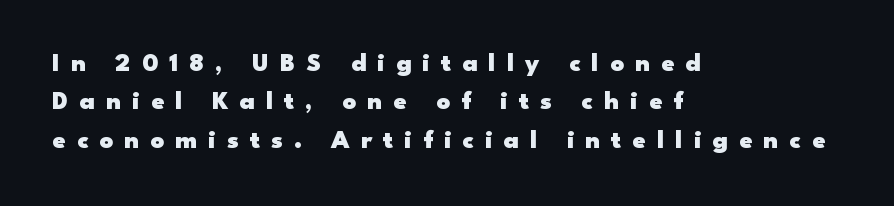
The rendering anchors every line to the left-hand side. Compared with typical paragraphs, the rows here are spaced about the same. The font's upright variant was chosen for this text. Display-style spreading of the glyphs; the letterfit is very open. Only glyphs here, with clear space below each row.
